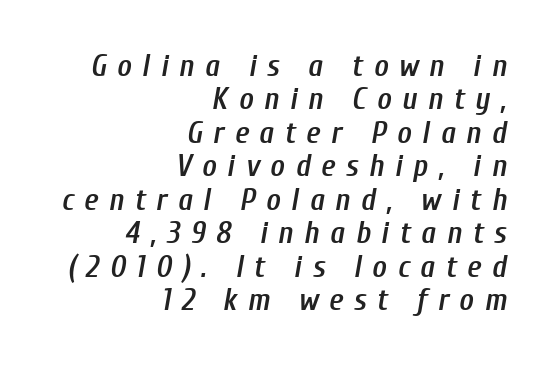
There is plenty of visible air inserted between adjacent glyphs. Layout note: lines flush right. Character widths vary here, with narrow letters taking less room than wide ones. Descender tails drop into unmarked territory. Horizontal bands of white between lines are thin slivers. The passage shown leans; its letterforms are oblique.
